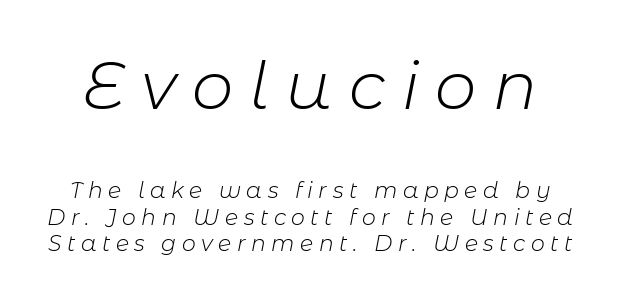
Q: Is the text bold? A: No.
Q: Is the text italic (slanted)? A: Yes, it leans right by about 11 degrees.
Q: Is the text underlined? A: No.
Q: Is the spacing between letters normal or unusually wide? A: Unusually wide.
Q: Which block of text is set in a larger size, the first (top) or the second (bottom)? A: The first (top) one.
Q: Width (condensed, normal, or wide)? A: Normal.
Q: Stroke contrast? A: Low.
Q: x-height? A: Medium.
Q: Monospaced? A: No.
